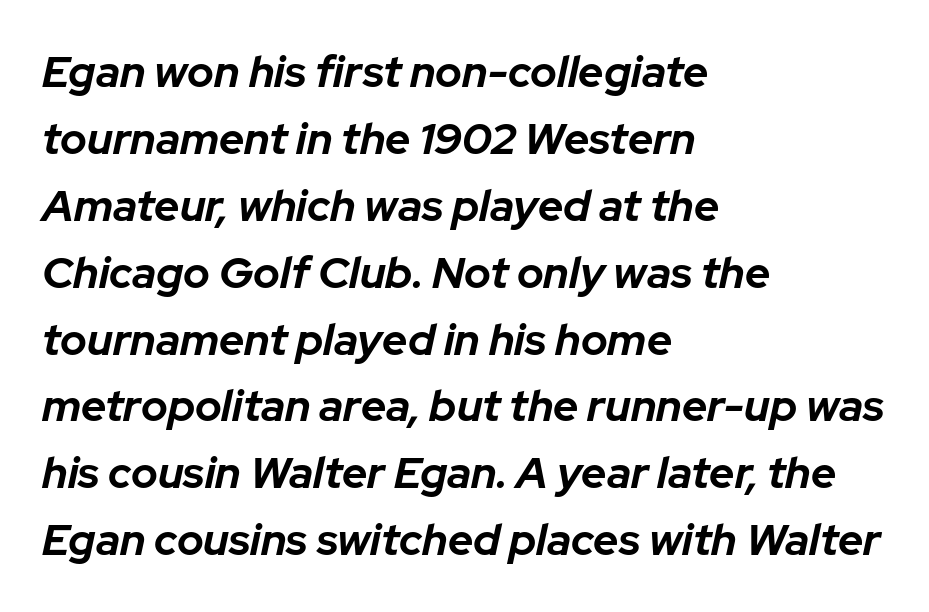
{"italic": "yes", "lean": "right", "slant_degrees": 12, "bold": "yes", "weight": "bold", "width": "normal", "stroke_contrast": "low", "x_height": "medium", "monospaced": "no", "underline": "no", "align": "left", "line_spacing": "normal", "line_spacing_ratio": 1.52, "letter_spacing": "normal", "letter_spacing_em": 0.0, "glyph_px": 44}
